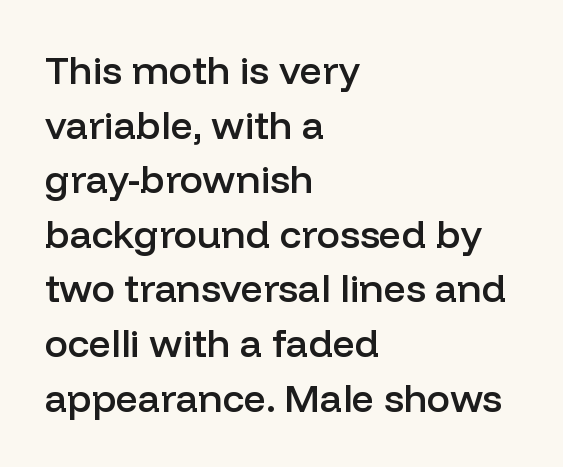
The lines sit at an ordinary, default distance from one another. These lines are set flush left with a ragged right edge. Nothing unusual about the tracking: characters are spaced as the font intends. The glyphs are unaccompanied by any horizontal stroke below them.
